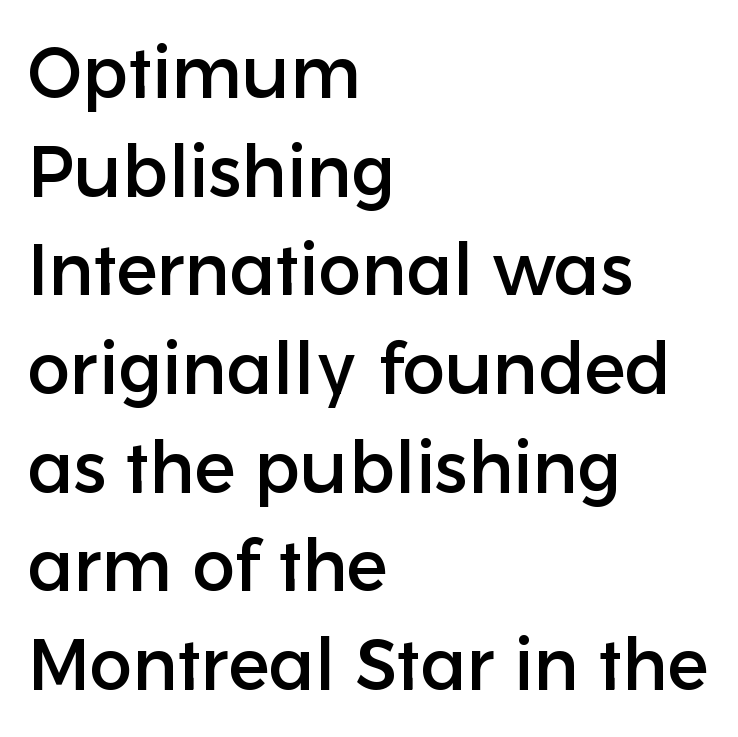
There is no visible air inserted between adjacent glyphs. Check the space under the baseline: it is left empty. Character widths vary here, with narrow letters taking less room than wide ones. Each line starts at the same left margin while the right side varies. Regarding leading, the lines here are spaced in the standard way. A typesetter would mark this as roman, not italic.
